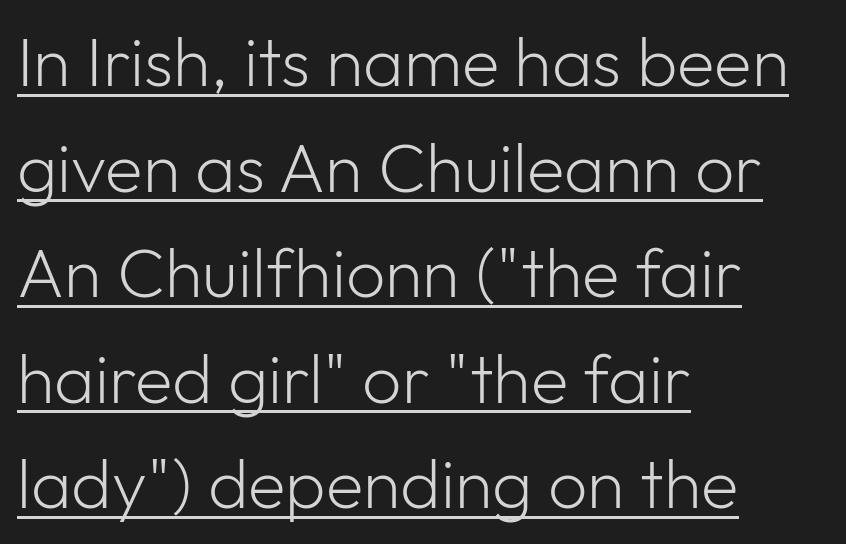
The image shows 69 px light sans-serif type, upright; set left-aligned, normal line spacing (1.53x), normal letter spacing, underlined; low stroke contrast and a medium x-height.
